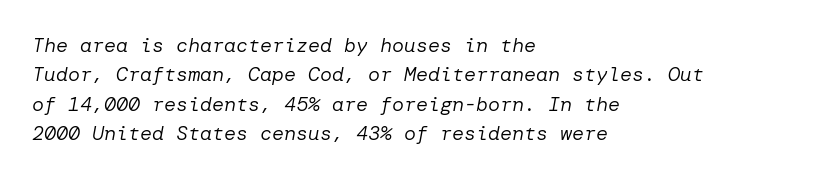
Q: Is the text bold? A: No.
Q: Is the text italic (slanted)? A: Yes, it leans right by about 10 degrees.
Q: Is the text underlined? A: No.
Q: How is the paragraph aligned? A: Left-aligned.
Q: Is the spacing between letters normal or unusually wide? A: Normal.
Q: Is the spacing between lines tight, normal or loose? A: Normal.
